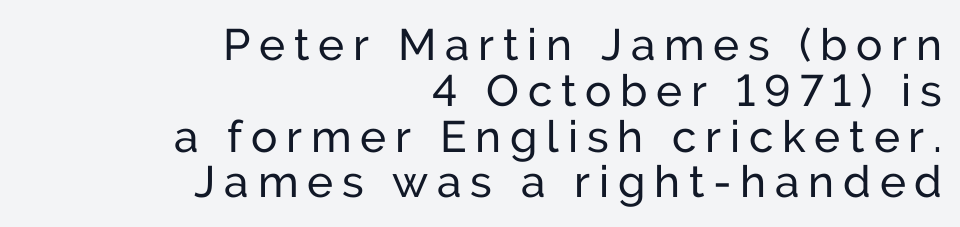
Visually the block forms a straight wall on the right and a jagged coastline on the left. This is not heavy type; no bold has been used. Look at the bottom of the vertical strokes: they stop flat, with no serifs. Do the characters align in a grid? No, the font is proportional. The line texture is sparse and dotted thanks to wide tracking. A bare baseline throughout the passage.
